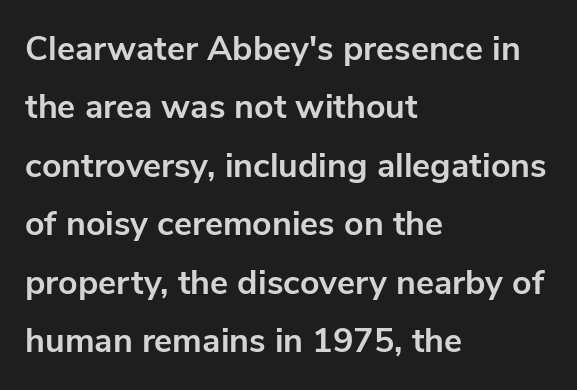
{"serif": "no", "italic": "no", "bold": "yes", "weight": "bold", "width": "normal", "stroke_contrast": "low", "x_height": "medium", "monospaced": "no", "underline": "no", "align": "left", "line_spacing_ratio": 1.72, "letter_spacing": "normal", "letter_spacing_em": 0.0, "glyph_px": 34}
